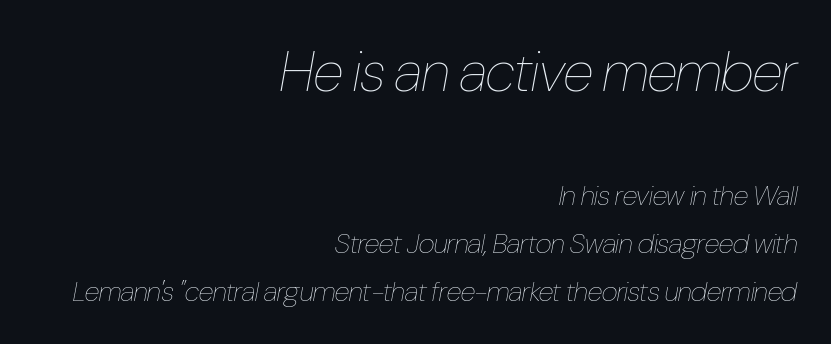
The strokes carry an ordinary text weight at most. You could call the tracking neutral — neither tight nor loose. The face used here appears at its bigger size in the upper chunk. The ragged edge is on the left, which tells us the setting is flush right.
